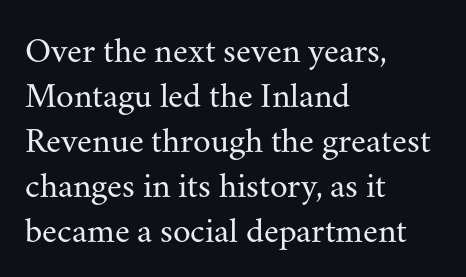
Q: Is the text bold? A: No.
Q: Is the text italic (slanted)? A: No, it is upright.
Q: Is the typeface a serif or a sans-serif typeface? A: Serif.
Q: Is the text underlined? A: No.
Q: How is the paragraph aligned? A: Left-aligned.
Q: Is the spacing between letters normal or unusually wide? A: Normal.
Q: Is the spacing between lines tight, normal or loose? A: Normal.
Q: Width (condensed, normal, or wide)? A: Normal.
Q: Stroke contrast? A: Medium.
Q: x-height? A: Small.
Q: Monospaced? A: No.
